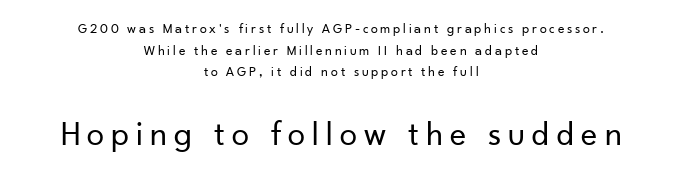
The image shows 35 px regular-weight sans-serif type, upright; set centered, normal line spacing (1.54x), unusually wide letter spacing (+0.2 em), not underlined; the second (bottom) block is 2.5x larger; low stroke contrast and a small x-height.
